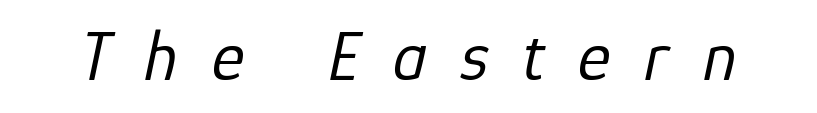
The image shows 70 px regular-weight type, italic (leaning right); set unusually wide letter spacing (+0.48 em), not underlined; low stroke contrast and a medium x-height.
